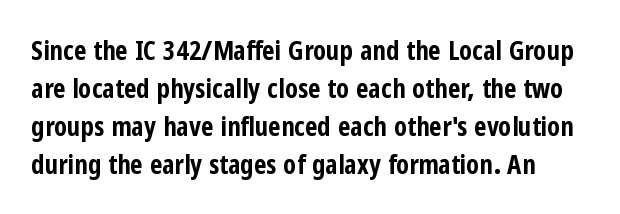
Q: Is the text bold? A: Yes.
Q: Is the text italic (slanted)? A: No, it is upright.
Q: Is the text underlined? A: No.
Q: Is the spacing between letters normal or unusually wide? A: Normal.
Q: Is the spacing between lines tight, normal or loose? A: Normal.
